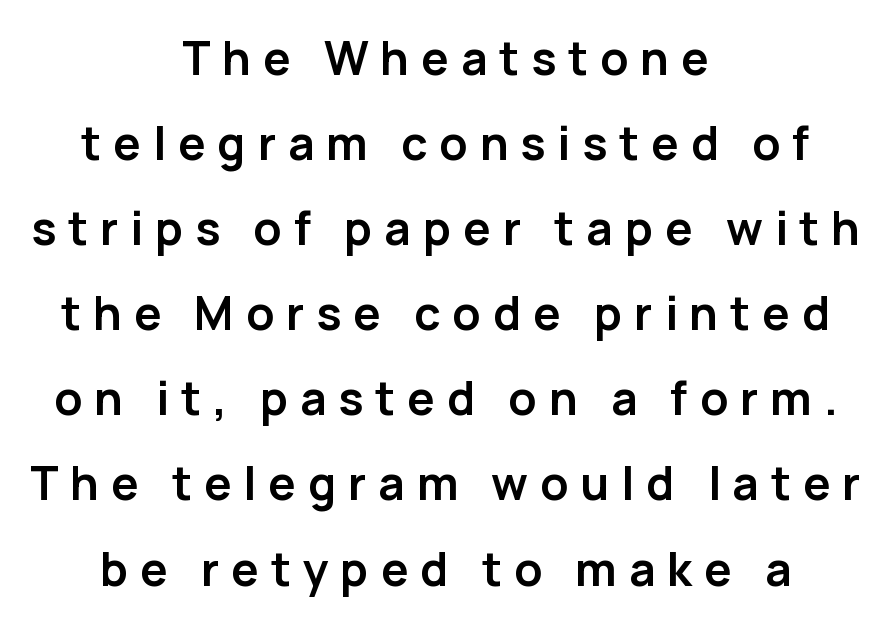
{"serif": "no", "italic": "no", "bold": "yes", "weight": "semibold", "width": "normal", "stroke_contrast": "low", "x_height": "medium", "monospaced": "no", "underline": "no", "align": "center", "line_spacing_ratio": 1.85, "letter_spacing": "wide", "letter_spacing_em": 0.26, "glyph_px": 46}
